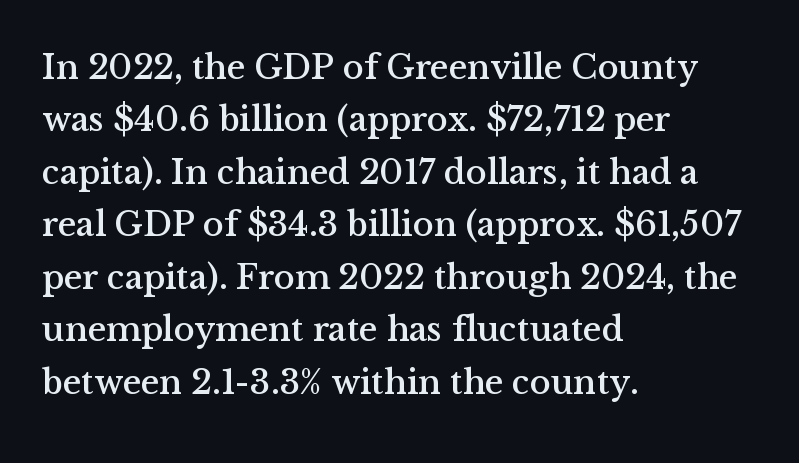
The image shows 35 px serif type, upright; set left-aligned, normal line spacing (1.5x), normal letter spacing, not underlined; medium stroke contrast and a medium x-height.
